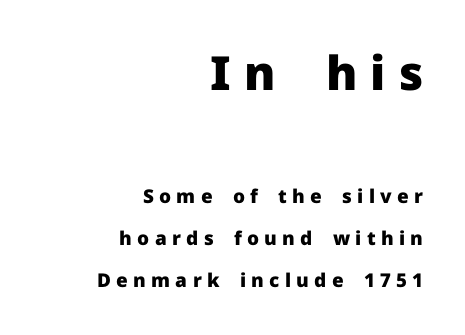
{"serif": "no", "italic": "no", "bold": "yes", "weight": "heavy", "width": "normal", "stroke_contrast": "low", "x_height": "medium", "monospaced": "no", "underline": "no", "align": "right", "line_spacing": "loose", "line_spacing_ratio": 2.2, "letter_spacing": "wide", "letter_spacing_em": 0.28, "larger_block": "first", "size_ratio": 2.47, "glyph_px": 47}
